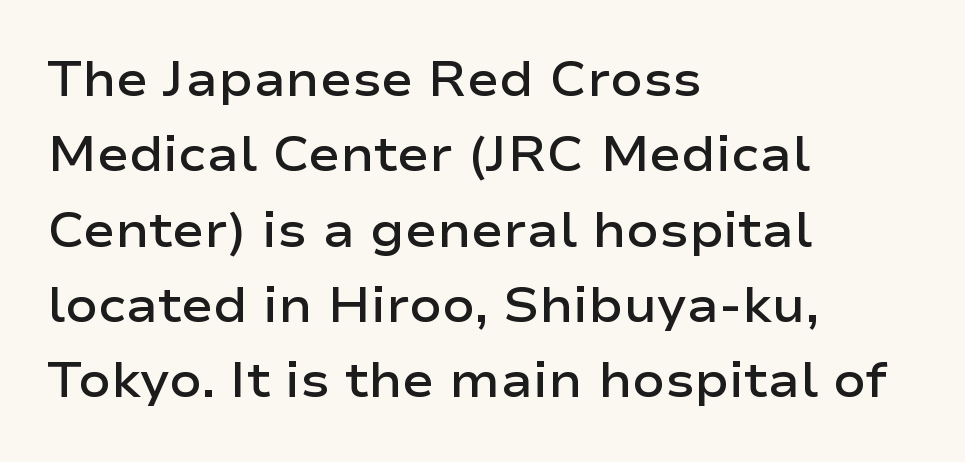
{"serif": "no", "italic": "no", "bold": "semi", "weight": "semibold", "width": "wide", "stroke_contrast": "low", "x_height": "medium", "monospaced": "no", "underline": "no", "align": "left", "line_spacing": "normal", "line_spacing_ratio": 1.57, "letter_spacing": "normal", "letter_spacing_em": 0.0, "glyph_px": 48}
